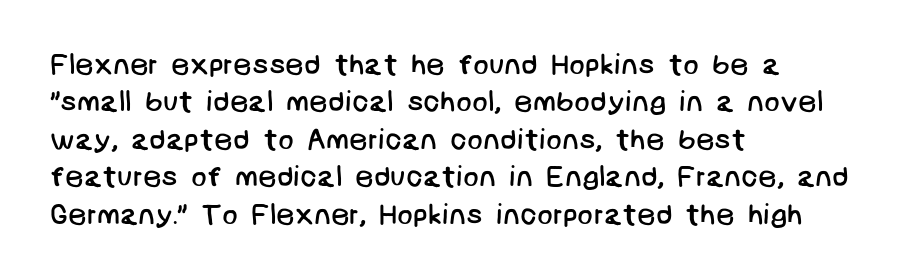
{"serif": "no", "bold": "no", "weight": "regular", "width": "normal", "stroke_contrast": "low", "x_height": "large", "underline": "no", "align": "left", "line_spacing": "normal", "line_spacing_ratio": 1.29, "letter_spacing": "normal", "letter_spacing_em": 0.0, "glyph_px": 29}
